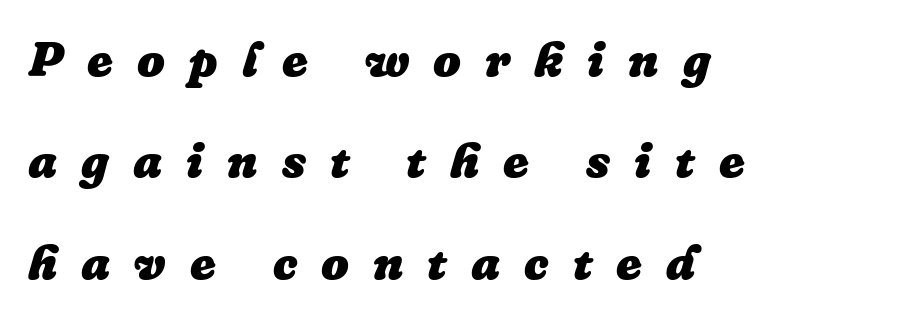
{"italic": "yes", "lean": "right", "slant_degrees": 16, "bold": "yes", "weight": "heavy", "width": "normal", "stroke_contrast": "low", "x_height": "medium", "monospaced": "no", "underline": "no", "align": "left", "line_spacing": "loose", "line_spacing_ratio": 2.07, "letter_spacing": "wide", "letter_spacing_em": 0.49, "glyph_px": 49}
